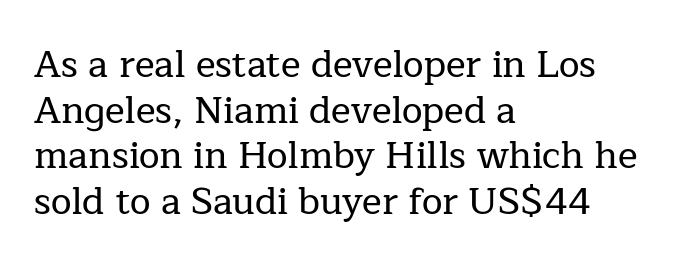
The image shows 37 px serif type, upright; set left-aligned, line spacing 1.23x, normal letter spacing, not underlined; low stroke contrast and a medium x-height.
